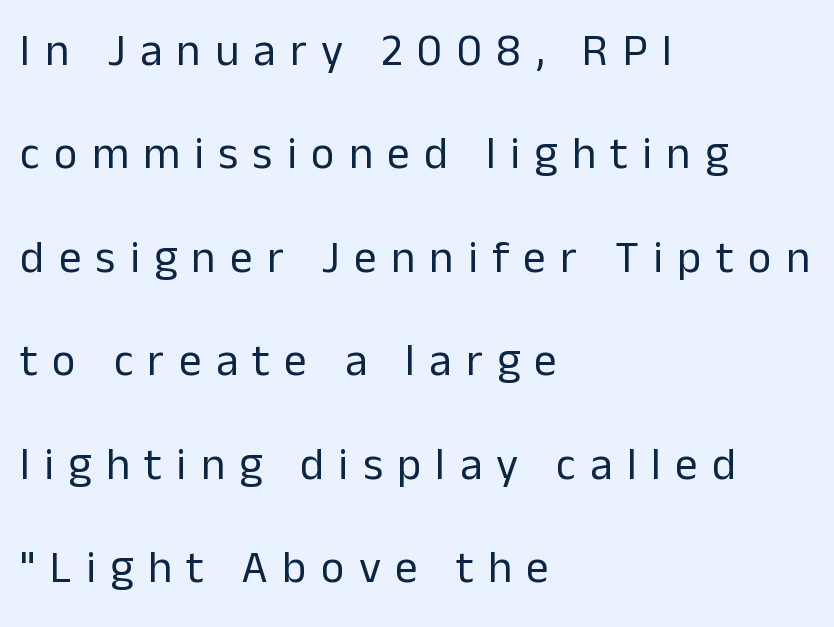
{"serif": "no", "italic": "no", "bold": "no", "weight": "regular", "width": "normal", "stroke_contrast": "low", "x_height": "medium", "monospaced": "no", "underline": "no", "align": "left", "line_spacing": "loose", "line_spacing_ratio": 2.3, "letter_spacing": "wide", "letter_spacing_em": 0.32, "glyph_px": 45}
